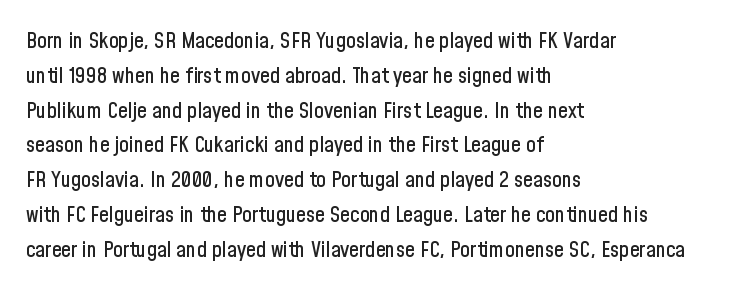
The image shows 22 px text type, upright; set left-aligned, normal line spacing (1.58x), normal letter spacing, not underlined.
